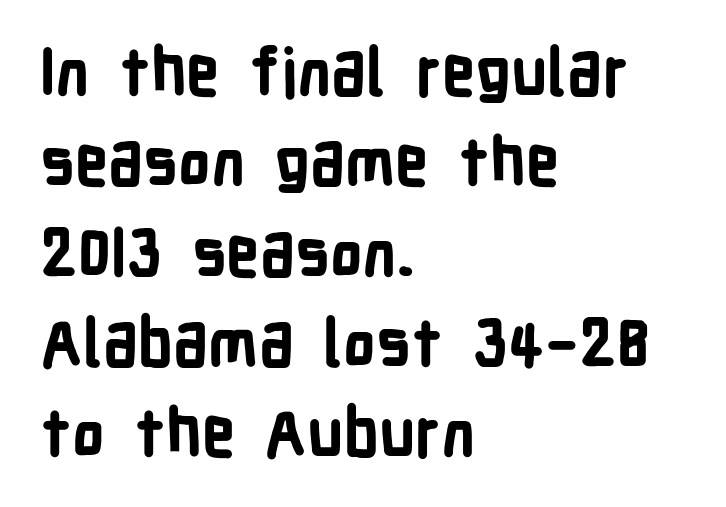
Q: Is the text bold? A: Yes.
Q: Is the text italic (slanted)? A: No, it is upright.
Q: Is the typeface a serif or a sans-serif typeface? A: Sans-serif.
Q: Is the text underlined? A: No.
Q: How is the paragraph aligned? A: Left-aligned.
Q: Is the spacing between letters normal or unusually wide? A: Normal.
Q: Is the spacing between lines tight, normal or loose? A: Normal.
Q: Width (condensed, normal, or wide)? A: Condensed.
Q: Stroke contrast? A: Low.
Q: x-height? A: Medium.
Q: Monospaced? A: No.
